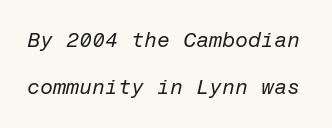
Q: Is the text bold? A: No.
Q: Is the text italic (slanted)? A: Yes, it leans right by about 12 degrees.
Q: Is the text underlined? A: No.
Q: Is the spacing between letters normal or unusually wide? A: Normal.
Q: Is the spacing between lines tight, normal or loose? A: Loose.
